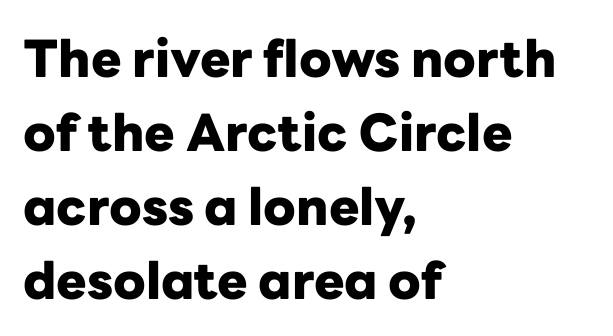
How are the letters spaced? Ordinarily, with no added tracking. Words float on clear page, feet unadorned. Observe the absence of serifs on each vertical stroke in this sample. Strokes here are thick enough to call this a true bold. Teacher's note: observe the even left margin — that is flush-left alignment. One glance says typical: line gaps are just what's usual.
